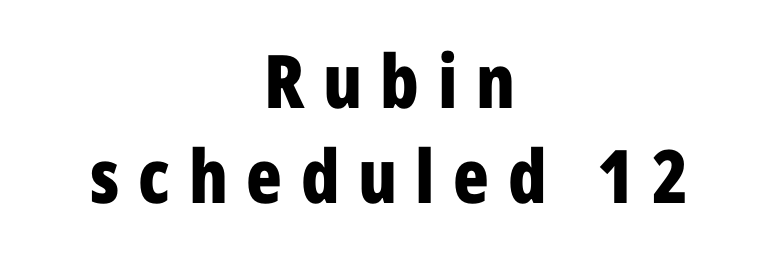
Vertically, the passage feels balanced, rows spaced as you'd expect. Set as a true bold cut, around the 700 mark. The passage shown is typed in a proportional face where columns would drift. The letterforms stand isolated, each surrounded by extra space. The lettering holds an erect, upright posture throughout.
